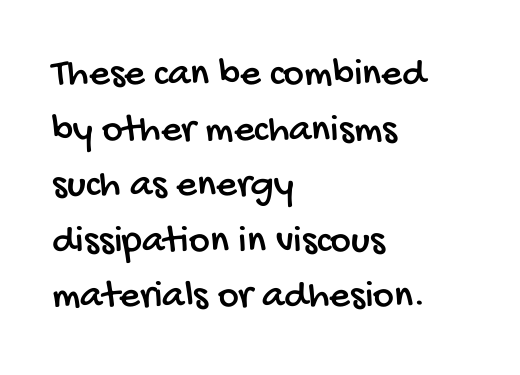
{"serif": "no", "width": "condensed", "stroke_contrast": "low", "x_height": "large", "monospaced": "no", "underline": "no", "align": "left", "line_spacing": "normal", "line_spacing_ratio": 1.39, "letter_spacing": "normal", "letter_spacing_em": 0.0, "glyph_px": 40}
